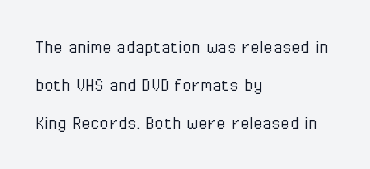
The gaps between neighbouring characters are ordinary and unremarkable. The baseline area is clear. The text block is weighted toward the left margin, trailing off unevenly rightward. The axis of the letterforms is exactly vertical.
